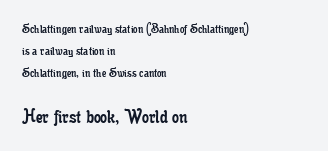
Q: Is the text bold? A: No.
Q: Is the text italic (slanted)? A: No, it is upright.
Q: Is the text underlined? A: No.
Q: How is the paragraph aligned? A: Left-aligned.
Q: Is the spacing between letters normal or unusually wide? A: Normal.
Q: Is the spacing between lines tight, normal or loose? A: Normal.
Q: Which block of text is set in a larger size, the first (top) or the second (bottom)? A: The second (bottom) one.
